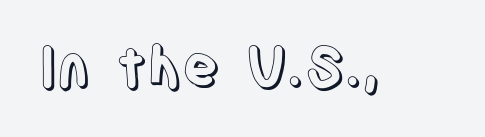
Inter-character spacing is left at the font's built-in metrics. Each letter keeps its own natural width here, so spacing adapts to shape. Quick note: not italic, upright. The foot of each line stays bare and open.
